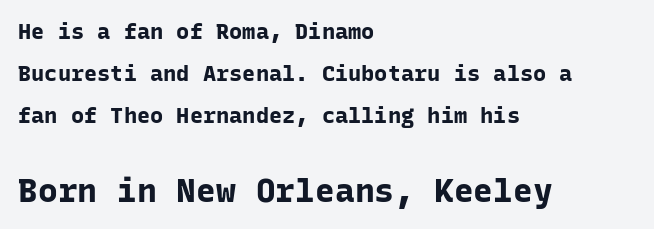
{"serif": "no", "italic": "no", "bold": "yes", "weight": "bold", "width": "normal", "stroke_contrast": "low", "x_height": "medium", "monospaced": "yes", "underline": "no", "align": "left", "line_spacing": "loose", "line_spacing_ratio": 1.9, "letter_spacing": "normal", "letter_spacing_em": 0.0, "larger_block": "second", "size_ratio": 1.5, "glyph_px": 33}
